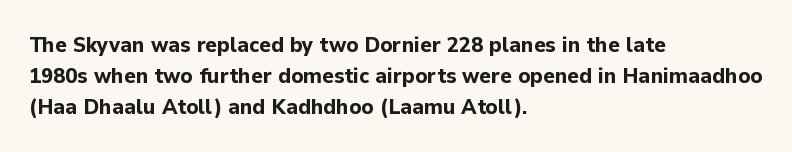
The image shows 22 px bold type, upright; set left-aligned, normal line spacing (1.42x), normal letter spacing, not underlined.
